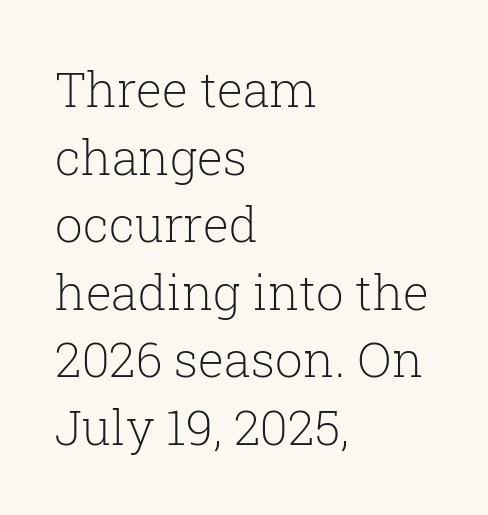
Here the designer chose a conventional face with non-uniform glyph widths. These lines are composed in type with serifs. Heft: none added — not bold. The glyphs are unaccompanied by any horizontal stroke below them. A roman cut, with each character standing at attention.
